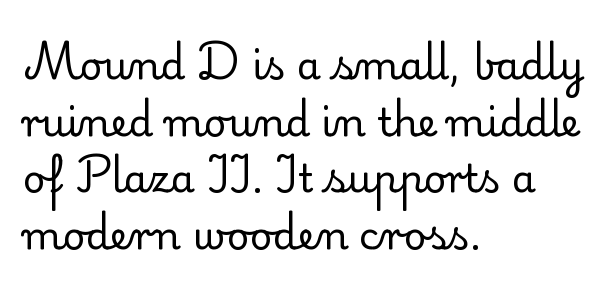
The image shows 39 px regular-weight serif type, upright; set left-aligned, normal line spacing (1.45x), normal letter spacing, not underlined; low stroke contrast and a small x-height.
